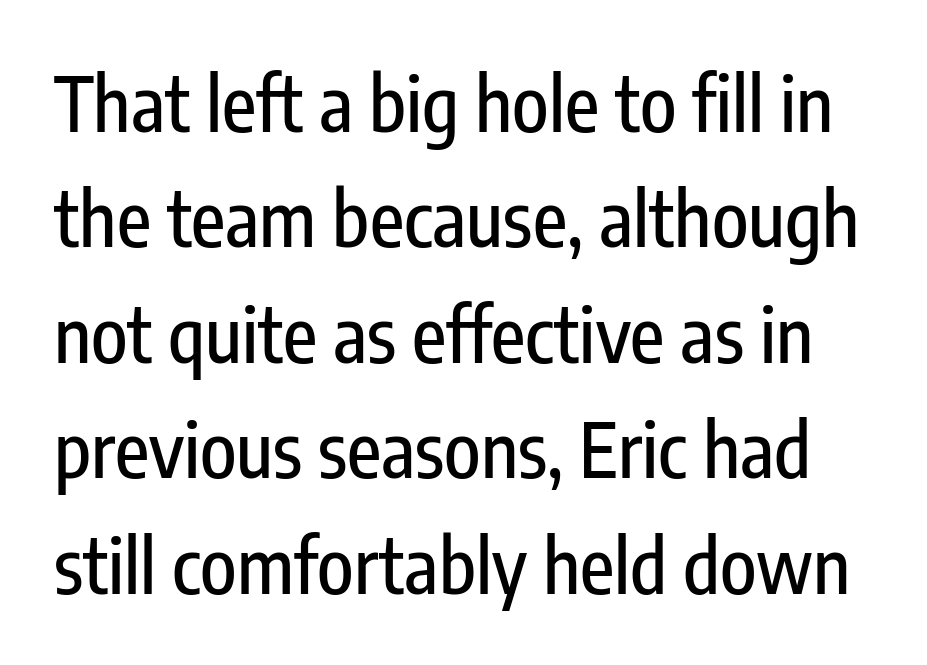
{"serif": "no", "italic": "no", "width": "condensed", "stroke_contrast": "low", "x_height": "medium", "monospaced": "no", "underline": "no", "line_spacing": "normal", "line_spacing_ratio": 1.54, "letter_spacing": "normal", "letter_spacing_em": 0.0, "glyph_px": 75}
